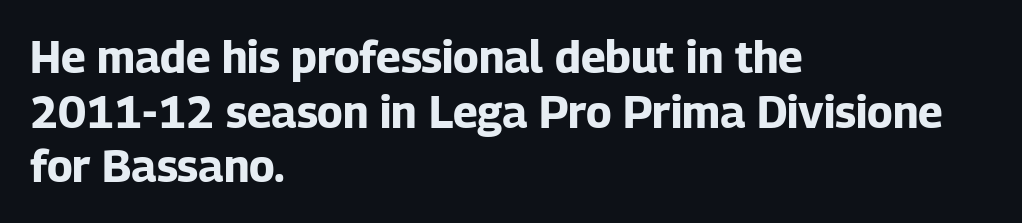
These lines are rendered in a variable-pitch font. Descenders hang freely into open space. Spacing between characters is what you'd get straight out of the box. The glyphs in this specimen are sans serif. Weight: bold. Every character sits straight up, as roman type does.
